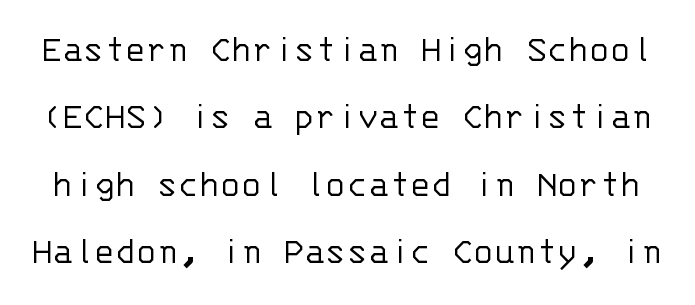
Examine the stroke ends and you'll find no serifs. No heavy texture on the line: the type isn't bold. Tall strokes in this sample are plumb rather than angled. Note the uniform advance width — an 'i' takes as much space as an 'm'. Rule under the text: the space is simply empty.
